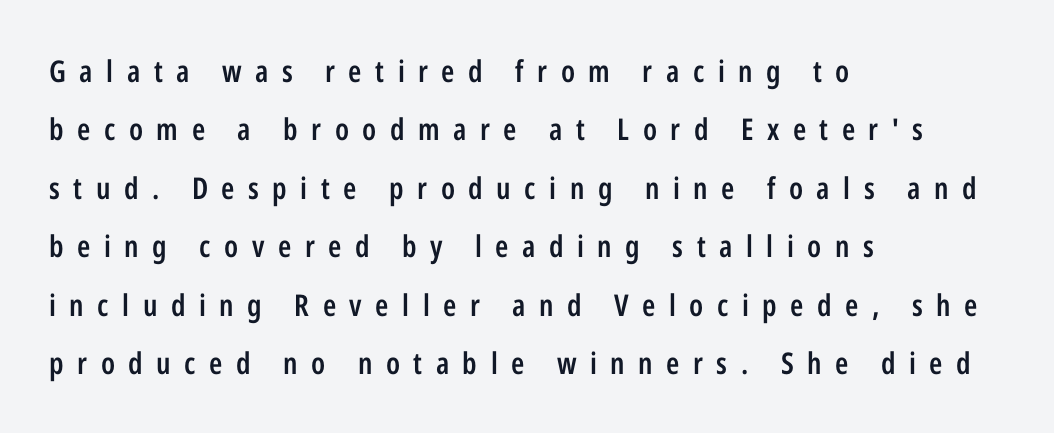
Left-aligned paragraph, ragged on the right. The letters advance in unequal steps, a hallmark of proportional type. Slightly chunky letters — semibold, I'd say, not full bold. This is the regular roman posture of the typeface. Someone cranked the tracking dial way up on this one.
